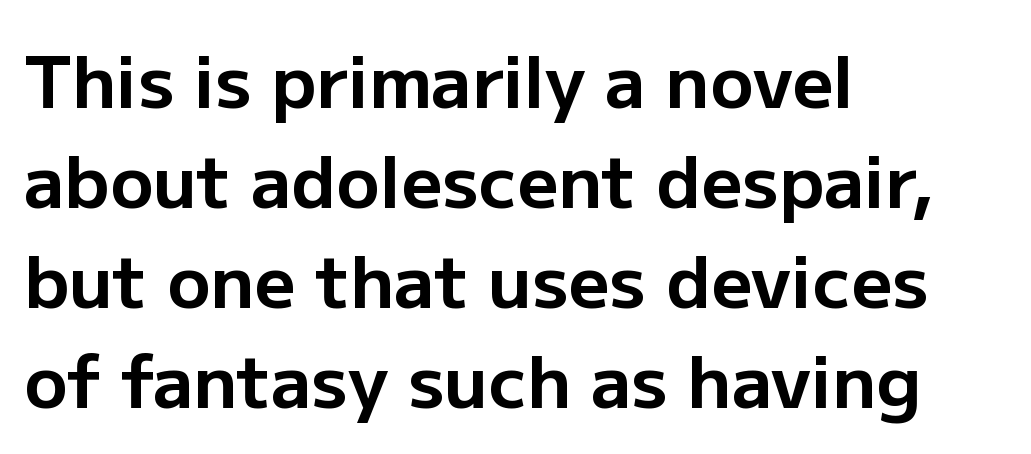
Q: Is the text bold? A: Yes.
Q: Is the text italic (slanted)? A: No, it is upright.
Q: Is the typeface a serif or a sans-serif typeface? A: Sans-serif.
Q: Is the text underlined? A: No.
Q: How is the paragraph aligned? A: Left-aligned.
Q: Is the spacing between letters normal or unusually wide? A: Normal.
Q: Is the spacing between lines tight, normal or loose? A: Normal.
Q: Width (condensed, normal, or wide)? A: Normal.
Q: Stroke contrast? A: Low.
Q: x-height? A: Medium.
Q: Monospaced? A: No.
